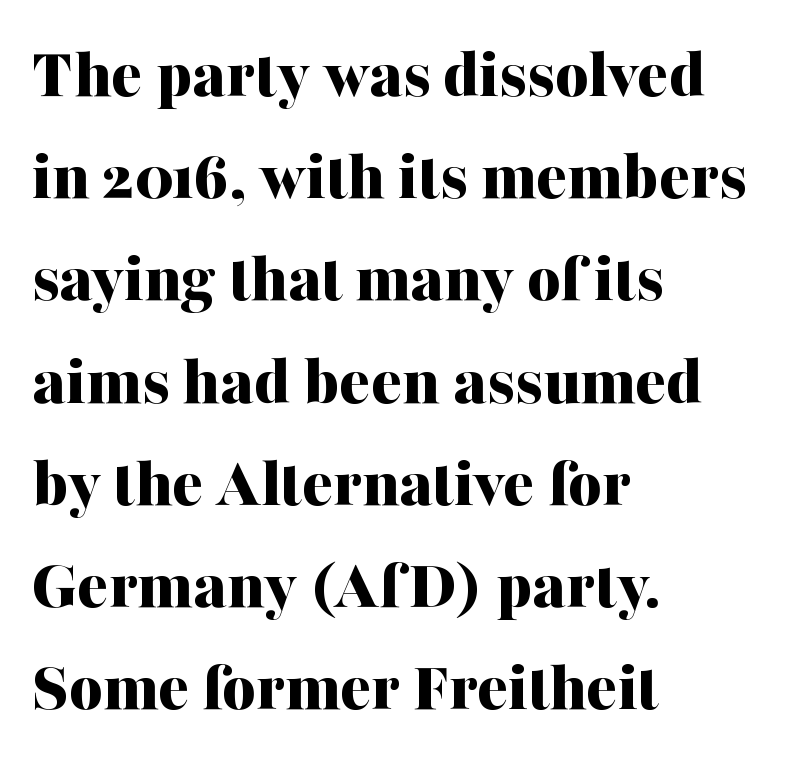
Q: Is the text bold? A: Yes.
Q: Is the text italic (slanted)? A: No, it is upright.
Q: Is the typeface a serif or a sans-serif typeface? A: Serif.
Q: Is the text underlined? A: No.
Q: How is the paragraph aligned? A: Left-aligned.
Q: Is the spacing between letters normal or unusually wide? A: Normal.
Q: Is the spacing between lines tight, normal or loose? A: Normal.
Q: Width (condensed, normal, or wide)? A: Normal.
Q: Stroke contrast? A: Medium.
Q: x-height? A: Medium.
Q: Monospaced? A: No.
